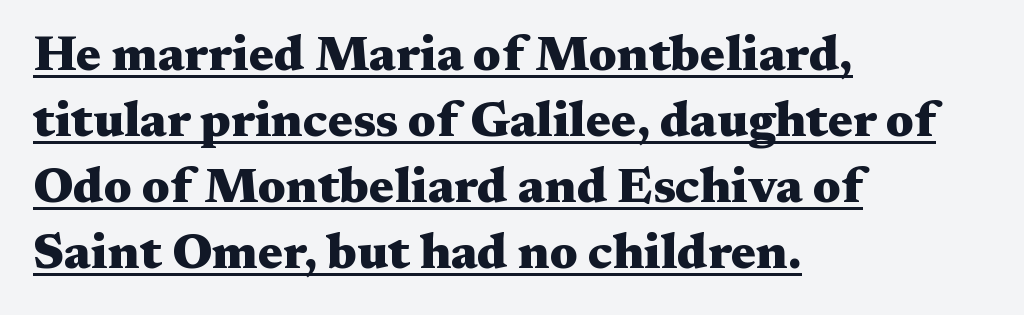
Q: Is the text bold? A: Yes.
Q: Is the text italic (slanted)? A: No, it is upright.
Q: Is the typeface a serif or a sans-serif typeface? A: Serif.
Q: Is the text underlined? A: Yes.
Q: How is the paragraph aligned? A: Left-aligned.
Q: Is the spacing between letters normal or unusually wide? A: Normal.
Q: Is the spacing between lines tight, normal or loose? A: Normal.
Q: Width (condensed, normal, or wide)? A: Wide.
Q: Stroke contrast? A: Medium.
Q: x-height? A: Medium.
Q: Monospaced? A: No.
